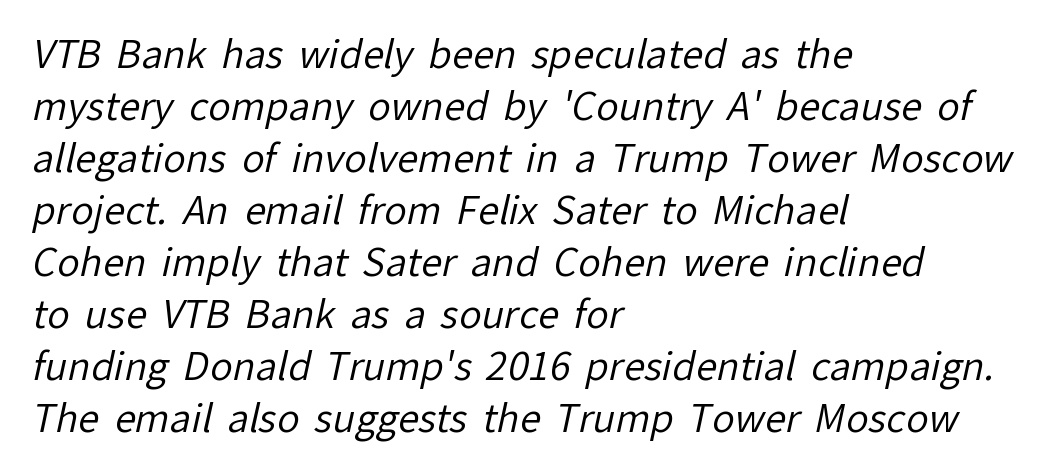
{"serif": "no", "bold": "no", "weight": "regular", "width": "normal", "stroke_contrast": "low", "x_height": "medium", "monospaced": "no", "underline": "no", "align": "left", "line_spacing": "normal", "line_spacing_ratio": 1.37, "letter_spacing": "normal", "letter_spacing_em": 0.0, "glyph_px": 38}
